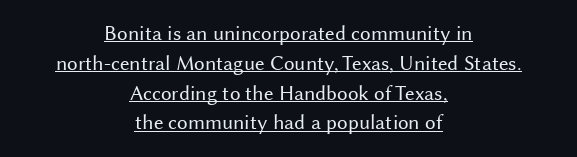
The typesetter chose a symmetrical, centered arrangement here. Whoever set this chose a conventional vertical rhythm. The lettering stays uniformly vertical, giving the passage a roman look. Notice how a bar underscores the lettering throughout.
